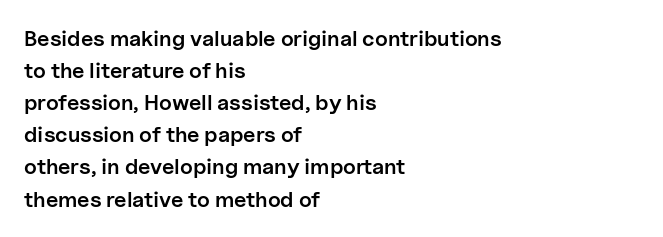
The image shows 22 px text type, upright; set left-aligned, normal line spacing (1.46x), normal letter spacing, not underlined.
